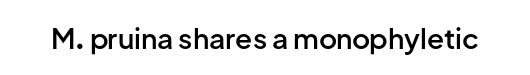
The image shows 28 px semibold sans-serif type, upright; set normal letter spacing, not underlined; low stroke contrast and a medium x-height.
